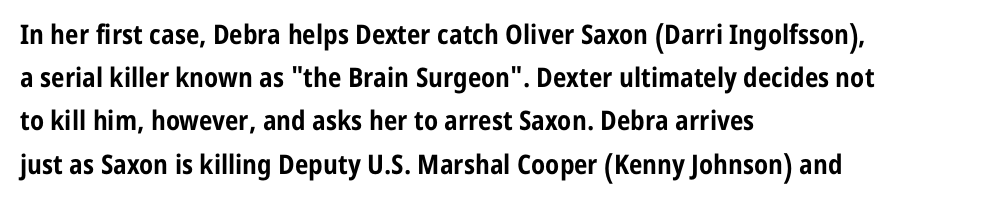
Layout note: lines flush left. Decoration check: the copy has no underline. Each new line begins a customary step beneath the previous one. The characters look thick and weighty, a clear bold. Do the letters lean? They stand straight.
